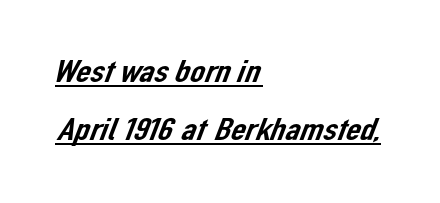
The image shows 33 px sans-serif type; set left-aligned, line spacing 1.77x, normal letter spacing, underlined; low stroke contrast and a medium x-height.
